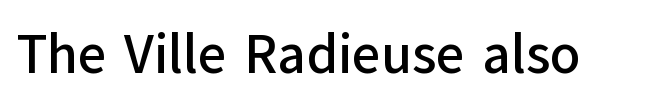
The image shows 55 px sans-serif type, upright; set normal letter spacing, not underlined; low stroke contrast and a medium x-height.
